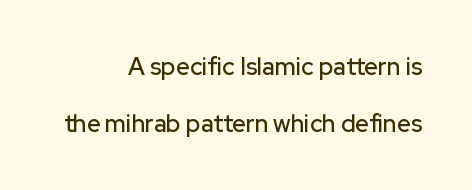
The space directly below the letters is spotless. The paragraph shown leans on its right margin. Compared with typical paragraphs, the rows here are farther apart. Default kerning and tracking; the words read as compact shapes. The lettering stays uniformly vertical, giving the passage a roman look.
